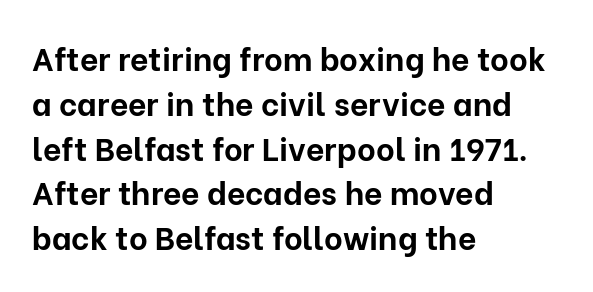
The letters sit at their default tracking, neither squeezed nor spread. The ragged edge is on the right, which tells us the setting is flush left. Vertical strokes here are truly vertical. Anything drawn beneath the words? Only blank space.
